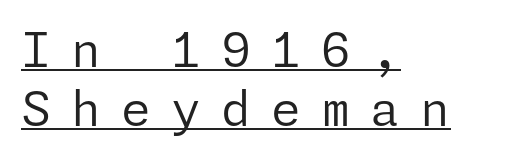
Each letter's strokes conclude bluntly, with no projecting serifs. These lines have a slow, spaced-out rhythm from letter to letter. The letters look calm and open, with moderate or lighter stems. Reading down the block, your eye returns to a fixed left position each line. The type sits square on the baseline with zero lean.
